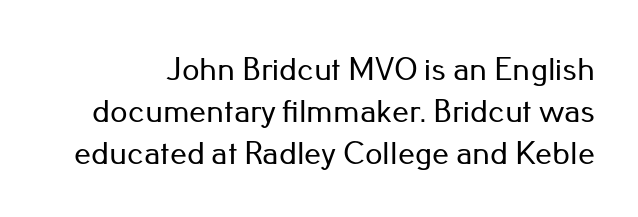
Q: Is the text italic (slanted)? A: No, it is upright.
Q: Is the typeface a serif or a sans-serif typeface? A: Sans-serif.
Q: Is the text underlined? A: No.
Q: Is the spacing between letters normal or unusually wide? A: Normal.
Q: Width (condensed, normal, or wide)? A: Normal.
Q: Stroke contrast? A: Low.
Q: x-height? A: Small.
Q: Monospaced? A: No.
